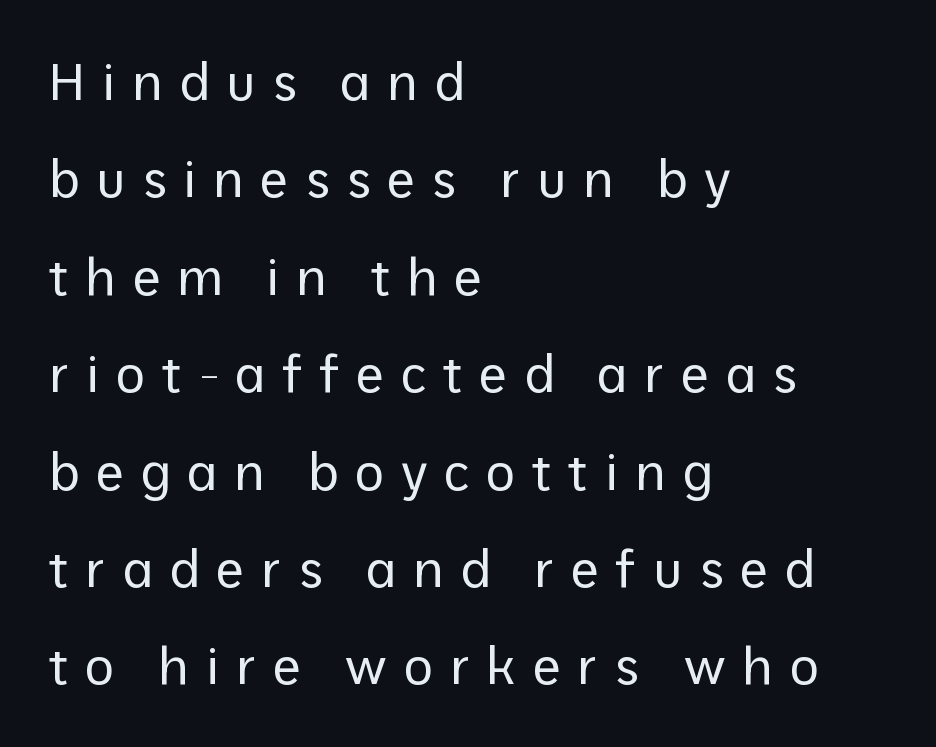
Has an underline been added? It has not. The passage shown has open, widely tracked lettering throughout. No heavy texture on the line: the type isn't bold. This sample uses a sans-serif face. Tall strokes in this sample are plumb rather than angled. Caption: multi-line text, flush left, ragged right.
